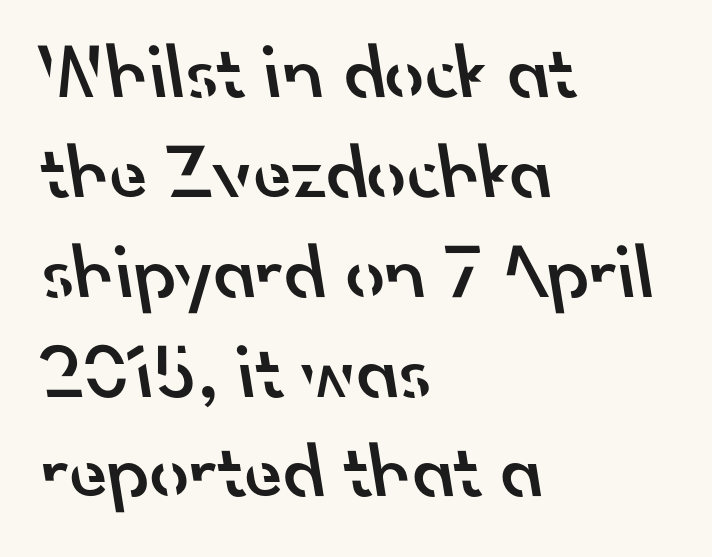
Observe the ordinary spacing: letters are neighbours, not strangers. Does the leading feel generous? No, just average. The typeface chosen for these lines omits serifs. You could not count columns in this text — the font is proportionally spaced.
